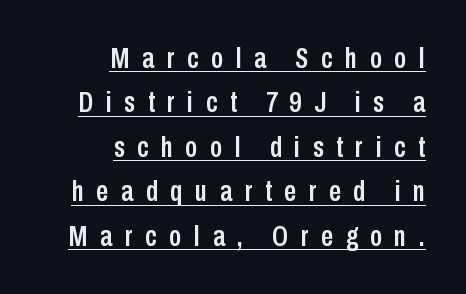
{"serif": "no", "italic": "no", "width": "condensed", "stroke_contrast": "low", "x_height": "medium", "monospaced": "no", "underline": "yes", "align": "right", "line_spacing": "normal", "line_spacing_ratio": 1.48, "letter_spacing": "wide", "letter_spacing_em": 0.42, "glyph_px": 30}
